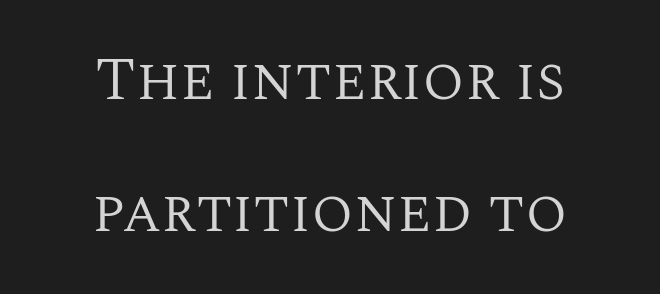
The image shows 61 px regular-weight serif type, upright; set centered, loose line spacing (2.16x), normal letter spacing, not underlined; medium stroke contrast and a large x-height.
